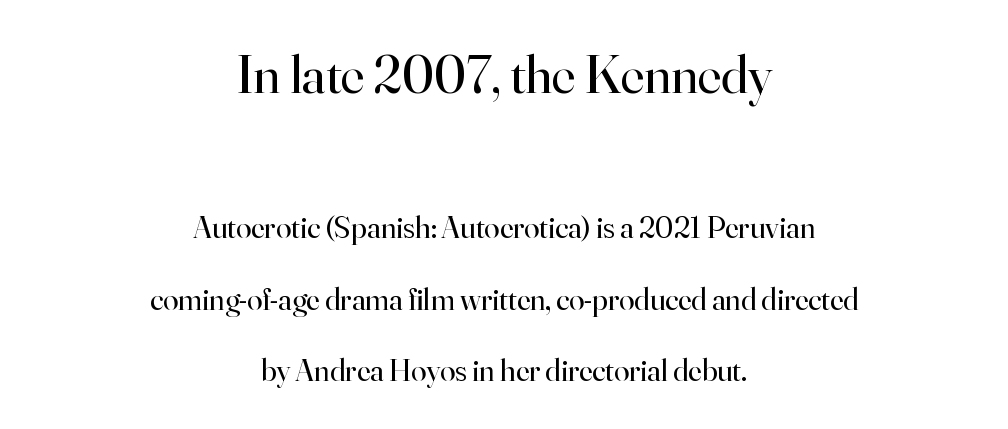
Q: Is the text bold? A: No.
Q: Is the text italic (slanted)? A: No, it is upright.
Q: Is the typeface a serif or a sans-serif typeface? A: Serif.
Q: Is the text underlined? A: No.
Q: How is the paragraph aligned? A: Centered.
Q: Is the spacing between letters normal or unusually wide? A: Normal.
Q: Is the spacing between lines tight, normal or loose? A: Loose.
Q: Which block of text is set in a larger size, the first (top) or the second (bottom)? A: The first (top) one.
Q: Width (condensed, normal, or wide)? A: Normal.
Q: Stroke contrast? A: High.
Q: x-height? A: Small.
Q: Monospaced? A: No.
